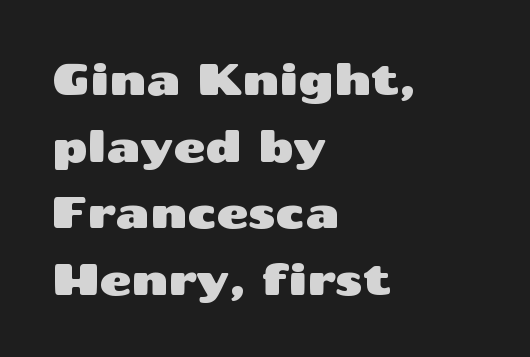
Q: Is the text italic (slanted)? A: No, it is upright.
Q: Is the typeface a serif or a sans-serif typeface? A: Sans-serif.
Q: Is the text underlined? A: No.
Q: How is the paragraph aligned? A: Left-aligned.
Q: Is the spacing between letters normal or unusually wide? A: Normal.
Q: Is the spacing between lines tight, normal or loose? A: Normal.
Q: Width (condensed, normal, or wide)? A: Wide.
Q: Stroke contrast? A: Medium.
Q: x-height? A: Medium.
Q: Monospaced? A: No.
